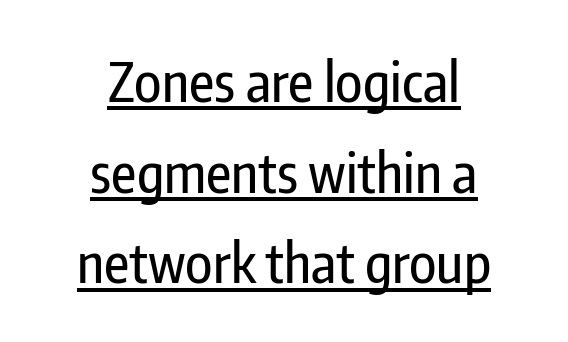
The typesetter has applied underlining to the passage shown. Italic: no, the glyphs are upright roman. Notice how descenders clear the ascenders below comfortably — that's standard leading. You could call the tracking neutral — neither tight nor loose. This sample is center-justified, so both line endings float freely.
